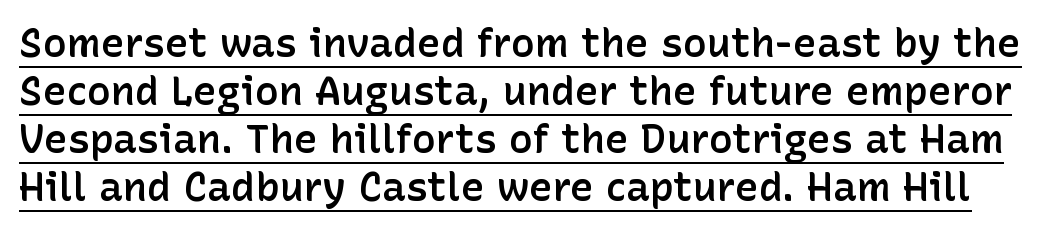
Q: Is the text bold? A: Semi-bold.
Q: Is the text italic (slanted)? A: No, it is upright.
Q: Is the typeface a serif or a sans-serif typeface? A: Sans-serif.
Q: Is the text underlined? A: Yes.
Q: Is the spacing between letters normal or unusually wide? A: Normal.
Q: Width (condensed, normal, or wide)? A: Normal.
Q: Stroke contrast? A: Low.
Q: x-height? A: Medium.
Q: Monospaced? A: No.
